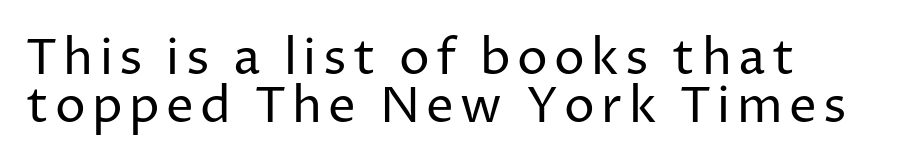
The image shows 49 px regular-weight sans-serif type, upright; set left-aligned, tight line spacing (0.97x), not underlined; low stroke contrast and a medium x-height.
